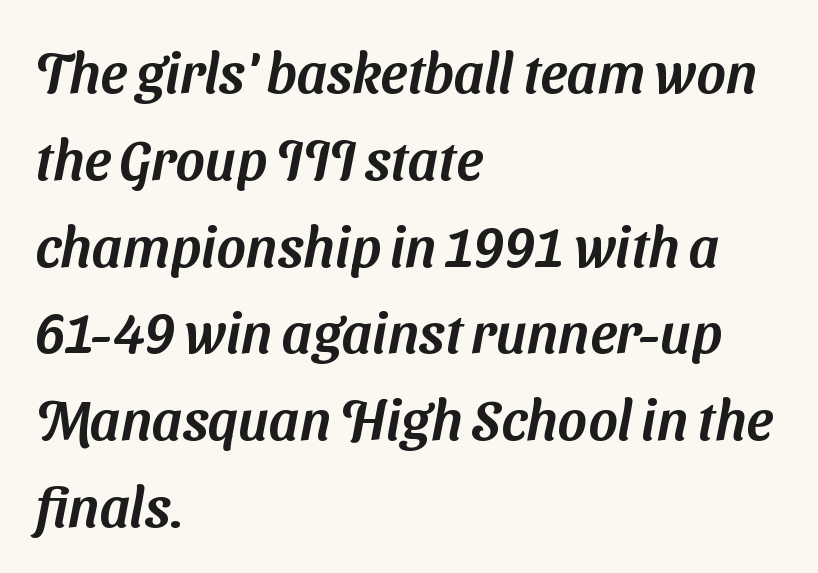
The face used here is rendered with its standard letterfit. Quick note: interline space is typical. Is the block centered? No — it sits flush against the left margin. Here the designer chose a conventional face with non-uniform glyph widths. Check where the strokes stop: nothing finishes them off — pure sans.
